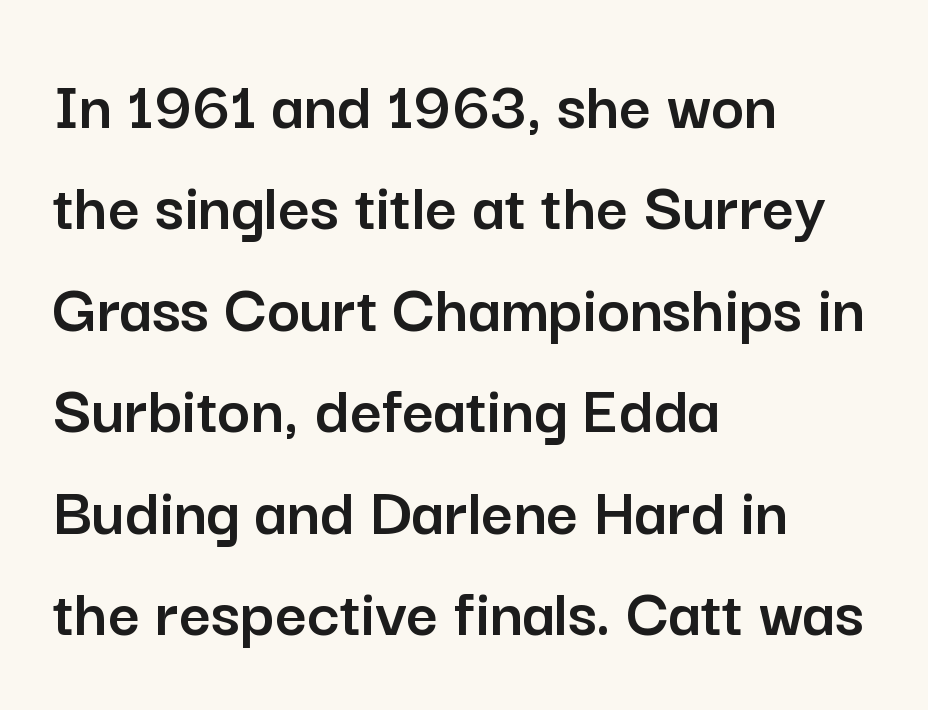
The image shows 70 px sans-serif type, upright; set left-aligned, normal line spacing (1.45x), normal letter spacing, not underlined; low stroke contrast and a medium x-height.
